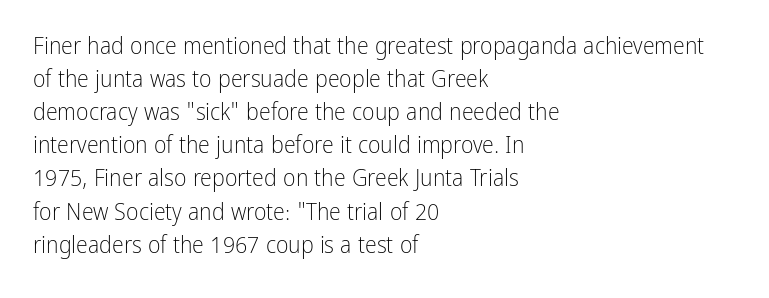
{"italic": "no", "bold": "no", "underline": "no", "align": "left", "line_spacing": "normal", "line_spacing_ratio": 1.38, "letter_spacing": "normal", "letter_spacing_em": 0.0, "glyph_px": 24}
